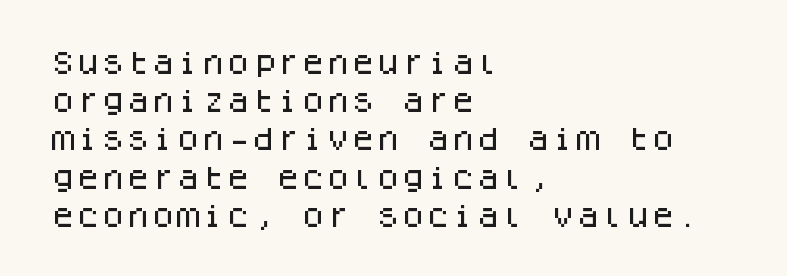
{"italic": "no", "underline": "no", "align": "left", "line_spacing": "normal", "line_spacing_ratio": 1.53, "letter_spacing": "normal", "letter_spacing_em": 0.0, "glyph_px": 25}
